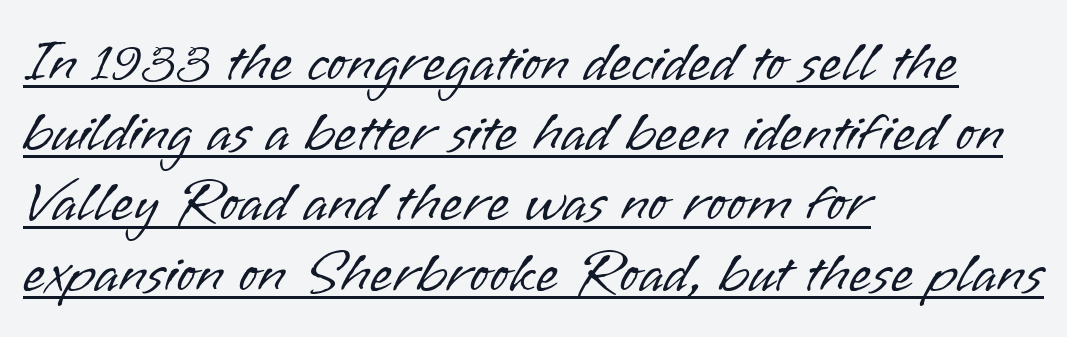
The image shows 58 px light sans-serif type; set left-aligned, line spacing 1.21x, normal letter spacing, underlined; low stroke contrast and a small x-height.
